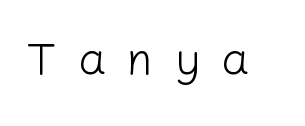
Q: Is the text bold? A: No.
Q: Is the text italic (slanted)? A: No, it is upright.
Q: Is the typeface a serif or a sans-serif typeface? A: Sans-serif.
Q: Is the text underlined? A: No.
Q: Is the spacing between letters normal or unusually wide? A: Unusually wide.
Q: Width (condensed, normal, or wide)? A: Normal.
Q: Stroke contrast? A: Low.
Q: x-height? A: Medium.
Q: Monospaced? A: No.
